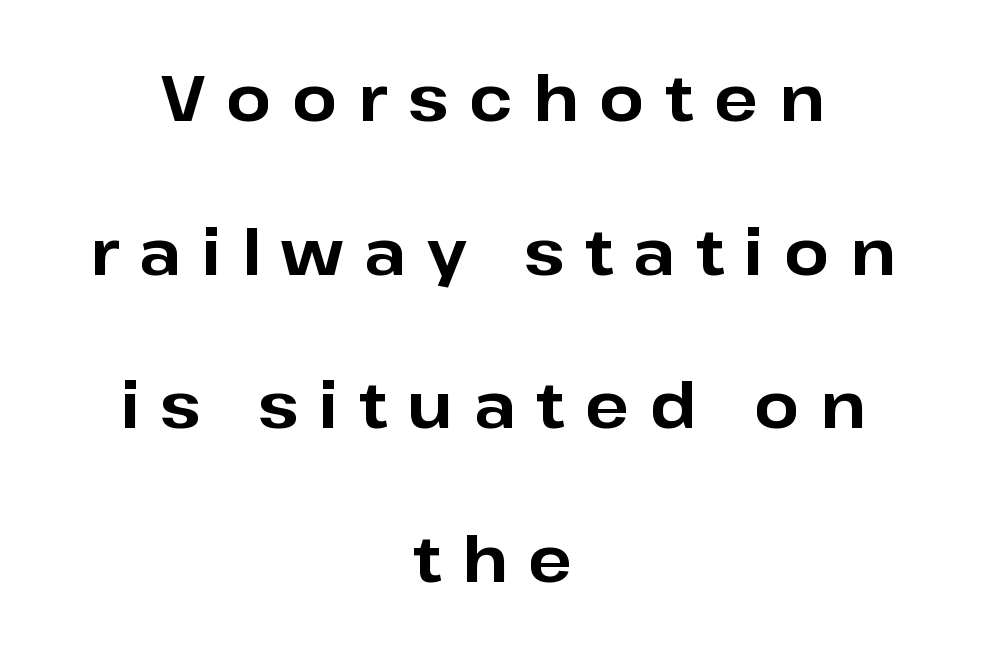
{"serif": "no", "italic": "no", "bold": "yes", "weight": "bold", "width": "normal", "stroke_contrast": "low", "x_height": "medium", "monospaced": "no", "underline": "no", "align": "center", "line_spacing": "loose", "line_spacing_ratio": 2.4, "letter_spacing": "wide", "letter_spacing_em": 0.32, "glyph_px": 64}
